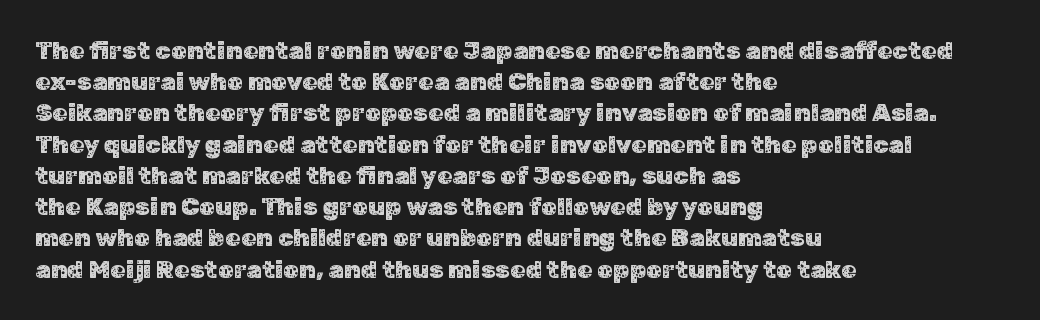
Q: Is the text italic (slanted)? A: No, it is upright.
Q: Is the text underlined? A: No.
Q: How is the paragraph aligned? A: Left-aligned.
Q: Is the spacing between letters normal or unusually wide? A: Normal.
Q: Is the spacing between lines tight, normal or loose? A: Normal.
